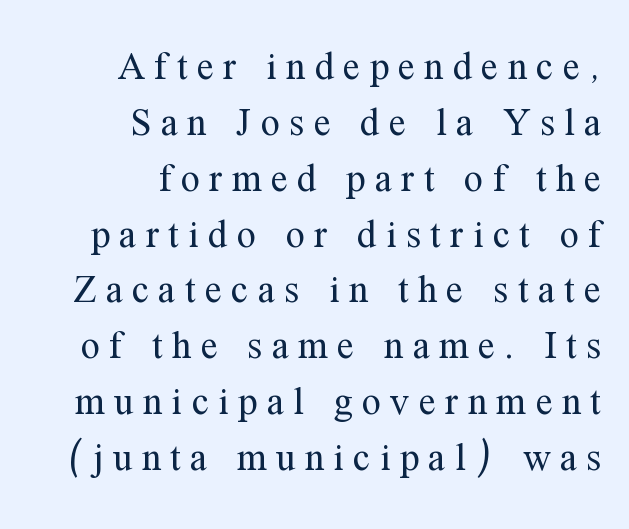
{"serif": "yes", "italic": "no", "bold": "no", "weight": "regular", "width": "normal", "stroke_contrast": "medium", "x_height": "medium", "monospaced": "no", "underline": "no", "align": "right", "line_spacing": "normal", "line_spacing_ratio": 1.47, "letter_spacing": "wide", "letter_spacing_em": 0.25, "glyph_px": 38}
